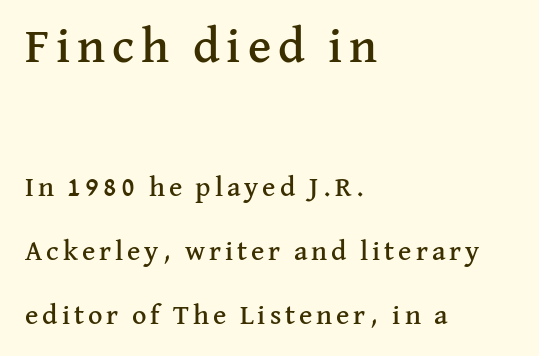
Does the leading feel generous? Absolutely, it's lavish. A serif font was chosen for this passage. The rendering shrinks the type as you move from the upper chunk to the lower. The face used here is proportionally spaced, like ordinary book or web type.
